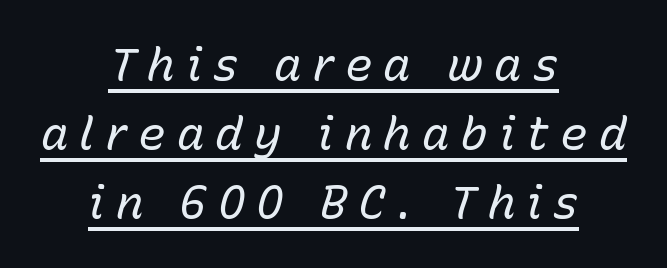
{"italic": "yes", "lean": "right", "slant_degrees": 15, "bold": "no", "weight": "regular", "width": "normal", "stroke_contrast": "low", "x_height": "medium", "monospaced": "no", "underline": "yes", "align": "center", "line_spacing": "normal", "line_spacing_ratio": 1.5, "letter_spacing": "wide", "letter_spacing_em": 0.24, "glyph_px": 46}
